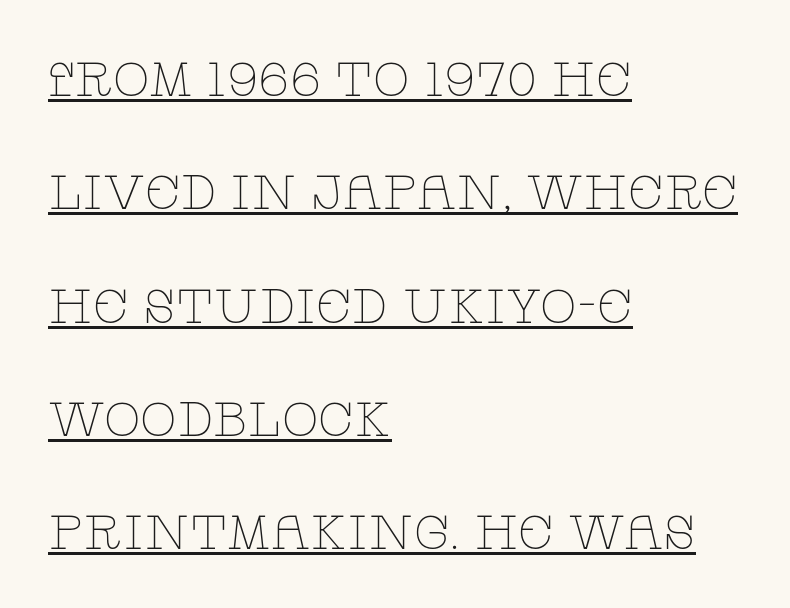
The image shows 48 px thin, wide serif type, upright; set left-aligned, loose line spacing (2.36x), normal letter spacing, underlined; low stroke contrast and a large x-height.
